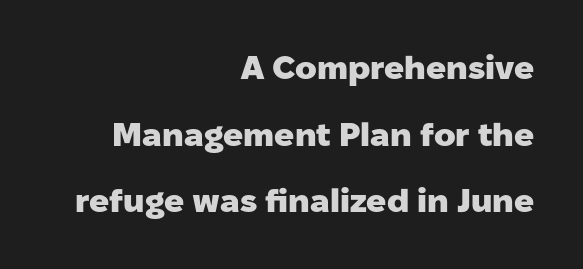
{"serif": "no", "italic": "no", "bold": "yes", "weight": "heavy", "width": "normal", "stroke_contrast": "low", "x_height": "medium", "monospaced": "no", "underline": "no", "align": "right", "line_spacing": "loose", "line_spacing_ratio": 2.02, "letter_spacing": "normal", "letter_spacing_em": 0.0, "glyph_px": 33}
